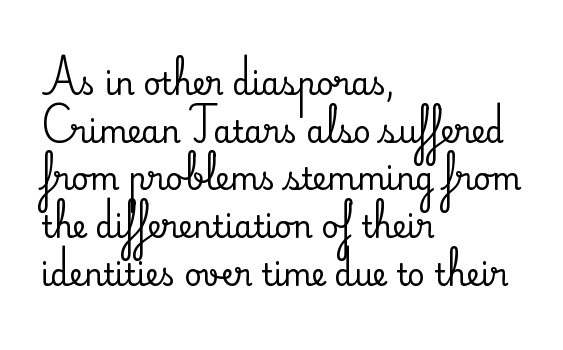
The image shows 30 px serif type, upright; set left-aligned, normal line spacing (1.59x), normal letter spacing, not underlined; medium stroke contrast and a small x-height.
